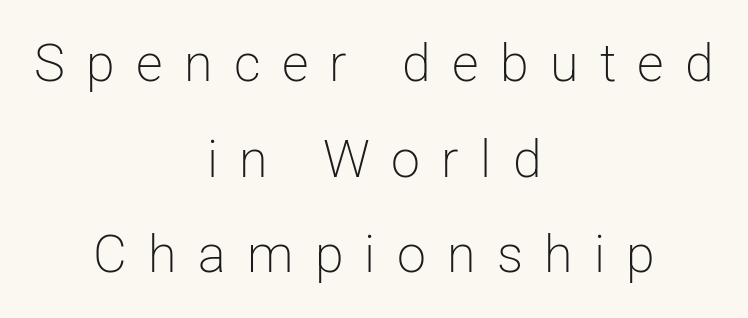
The image shows 52 px light sans-serif type, upright; set centered, line spacing 1.84x, unusually wide letter spacing (+0.41 em), not underlined; low stroke contrast and a medium x-height.
